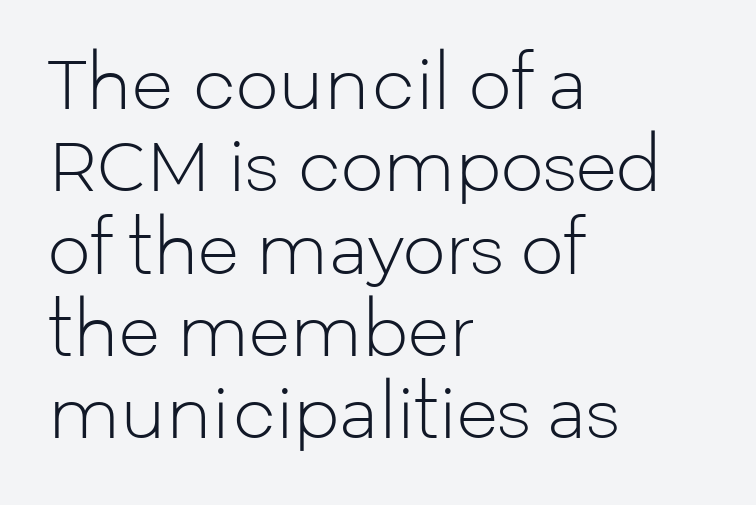
Q: Is the text bold? A: No.
Q: Is the text italic (slanted)? A: No, it is upright.
Q: Is the typeface a serif or a sans-serif typeface? A: Sans-serif.
Q: Is the text underlined? A: No.
Q: How is the paragraph aligned? A: Left-aligned.
Q: Is the spacing between letters normal or unusually wide? A: Normal.
Q: Width (condensed, normal, or wide)? A: Normal.
Q: Stroke contrast? A: Low.
Q: x-height? A: Medium.
Q: Monospaced? A: No.
